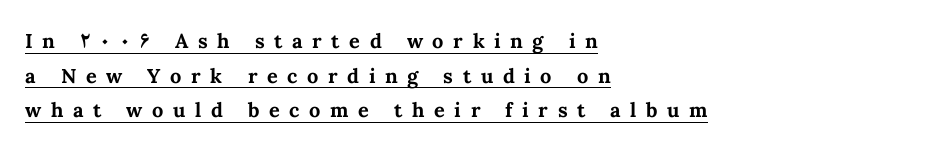
Q: Is the text bold? A: Yes.
Q: Is the text italic (slanted)? A: No, it is upright.
Q: Is the text underlined? A: Yes.
Q: How is the paragraph aligned? A: Left-aligned.
Q: Is the spacing between letters normal or unusually wide? A: Unusually wide.
